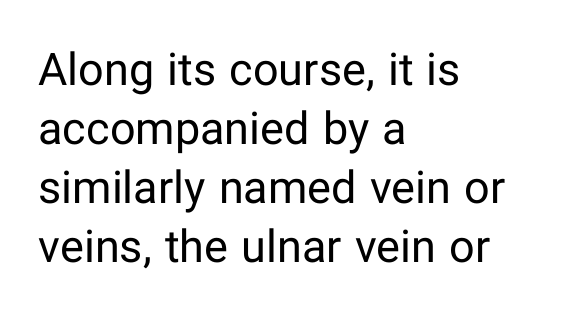
The image shows 45 px regular-weight sans-serif type, upright; set left-aligned, normal line spacing (1.31x), normal letter spacing, not underlined; low stroke contrast and a medium x-height.
